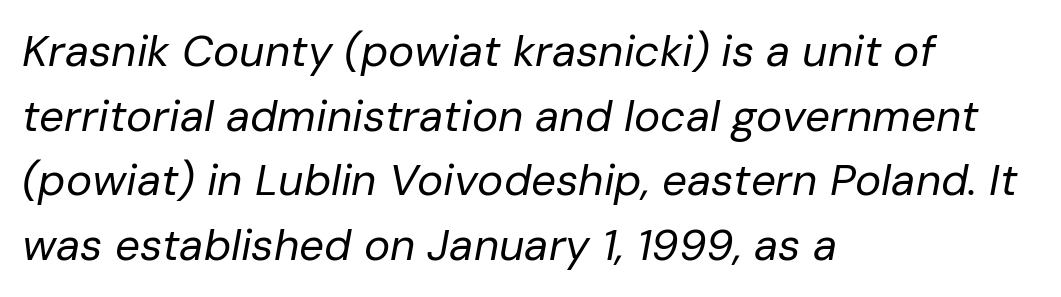
The image shows 44 px regular-weight type, italic (leaning right); set left-aligned, normal line spacing (1.47x), normal letter spacing, not underlined; low stroke contrast and a medium x-height.
